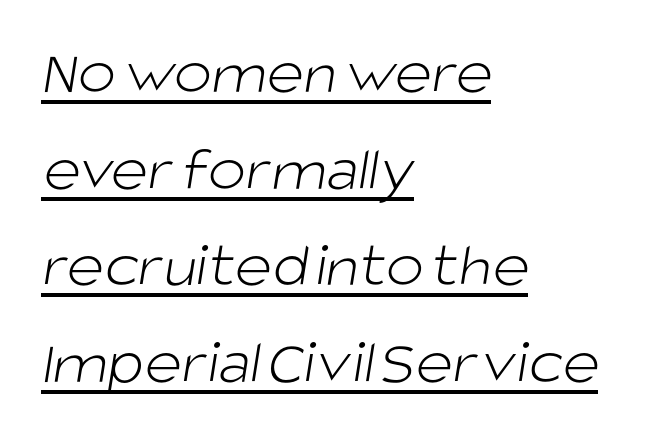
The image shows 64 px light sans-serif type; set left-aligned, normal line spacing (1.51x), normal letter spacing, underlined; low stroke contrast and a large x-height.
